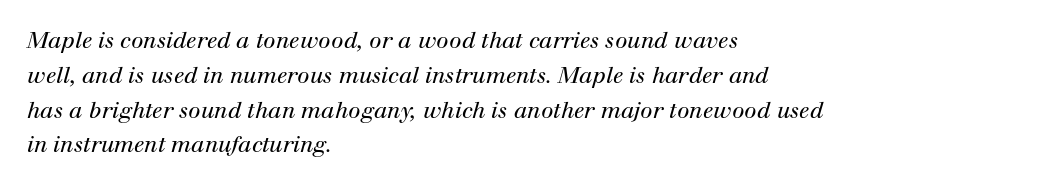
Italic? Definitely — the glyphs are oblique. Summary of weight: not heavy and not bold. Any mark beneath the type? The region is blank. Short and long lines alike share a common starting point at left.
